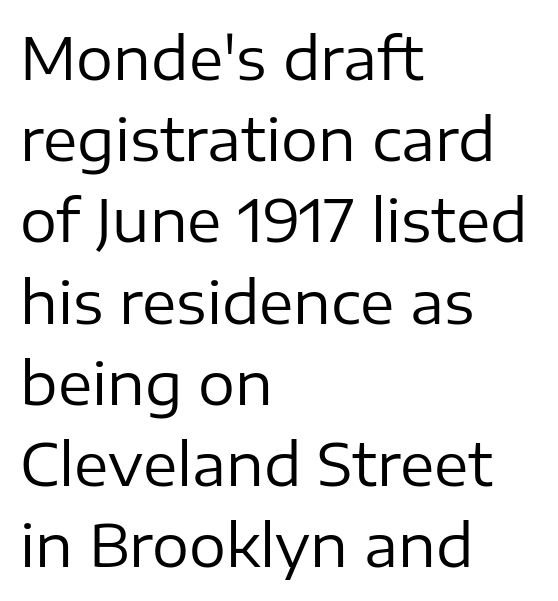
A typesetter would label this face a sans. Every row of glyphs begins at an identical x-position on the left. Character widths vary here, with narrow letters taking less room than wide ones. The weight tops out at a normal text grade. Every stem runs plumb, perpendicular to the baseline.
